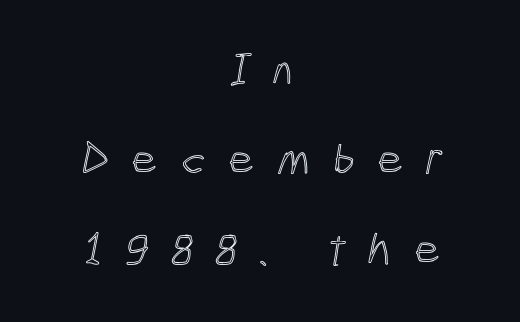
Q: Is the text underlined? A: No.
Q: How is the paragraph aligned? A: Centered.
Q: Is the spacing between letters normal or unusually wide? A: Unusually wide.
Q: Is the spacing between lines tight, normal or loose? A: Loose.
Q: Width (condensed, normal, or wide)? A: Condensed.
Q: x-height? A: Medium.
Q: Monospaced? A: No.
